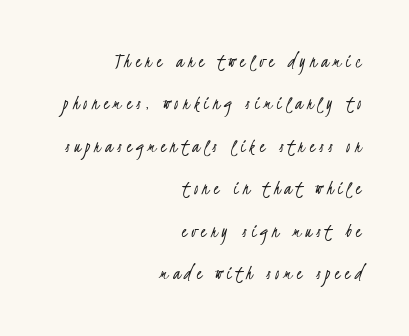
Q: Is the text bold? A: No.
Q: Is the text underlined? A: No.
Q: How is the paragraph aligned? A: Right-aligned.
Q: Is the spacing between letters normal or unusually wide? A: Unusually wide.
Q: Is the spacing between lines tight, normal or loose? A: Loose.
